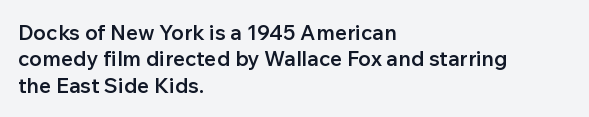
Its strokes are somewhat broadened, the hallmark of semibold type. Notice how descenders clear the ascenders below comfortably — that's standard leading. The letters stand straight up with perfectly vertical stems. Compared with a centered layout, this one pins lines to the left instead.
